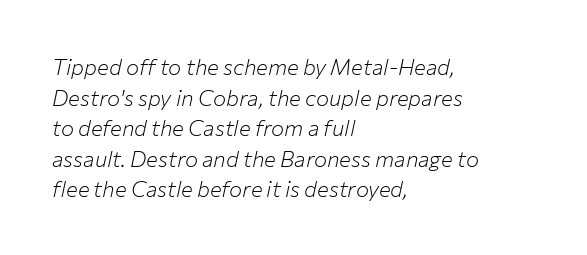
Q: Is the text bold? A: No.
Q: Is the text italic (slanted)? A: Yes, it leans right by about 12 degrees.
Q: Is the text underlined? A: No.
Q: How is the paragraph aligned? A: Left-aligned.
Q: Is the spacing between letters normal or unusually wide? A: Normal.
Q: Is the spacing between lines tight, normal or loose? A: Normal.
